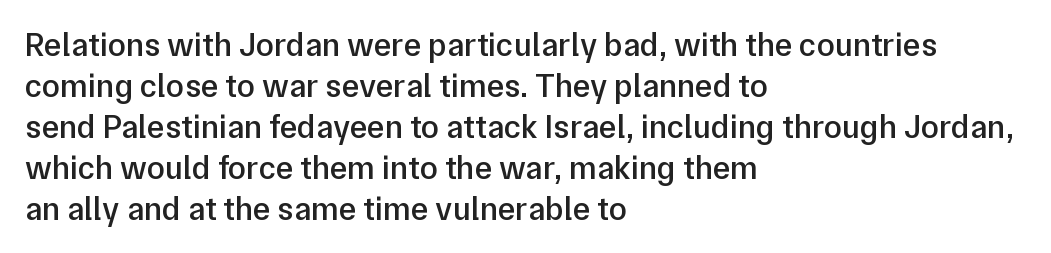
{"serif": "no", "italic": "no", "bold": "semi", "weight": "semibold", "width": "normal", "stroke_contrast": "low", "x_height": "medium", "monospaced": "no", "underline": "no", "align": "left", "line_spacing_ratio": 1.24, "letter_spacing": "normal", "letter_spacing_em": 0.0, "glyph_px": 33}
